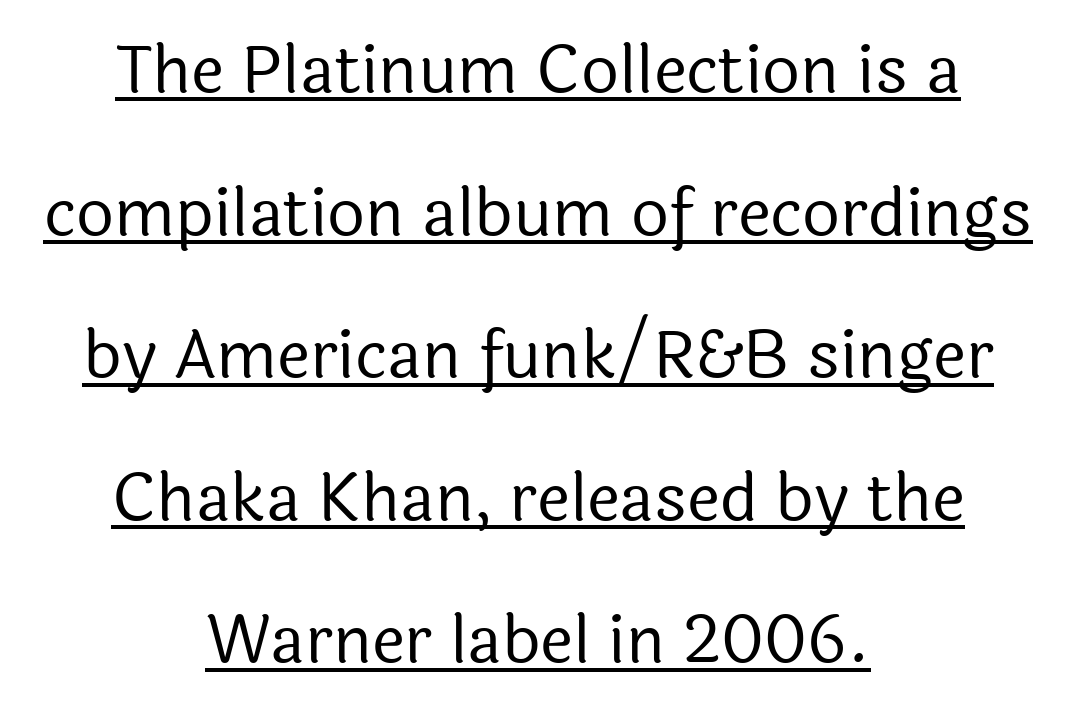
Q: Is the text bold? A: No.
Q: Is the text italic (slanted)? A: No, it is upright.
Q: Is the typeface a serif or a sans-serif typeface? A: Sans-serif.
Q: Is the text underlined? A: Yes.
Q: How is the paragraph aligned? A: Centered.
Q: Is the spacing between letters normal or unusually wide? A: Normal.
Q: Is the spacing between lines tight, normal or loose? A: Loose.
Q: Width (condensed, normal, or wide)? A: Normal.
Q: x-height? A: Medium.
Q: Monospaced? A: No.
